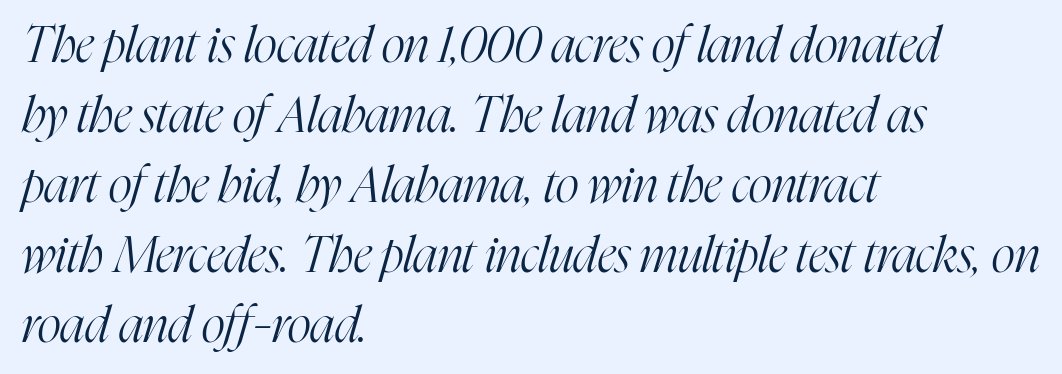
{"serif": "yes", "italic": "yes", "lean": "right", "slant_degrees": 16, "bold": "no", "weight": "light", "width": "condensed", "stroke_contrast": "high", "x_height": "medium", "monospaced": "no", "underline": "no", "align": "left", "line_spacing": "normal", "line_spacing_ratio": 1.4, "letter_spacing": "normal", "letter_spacing_em": 0.0, "glyph_px": 50}
